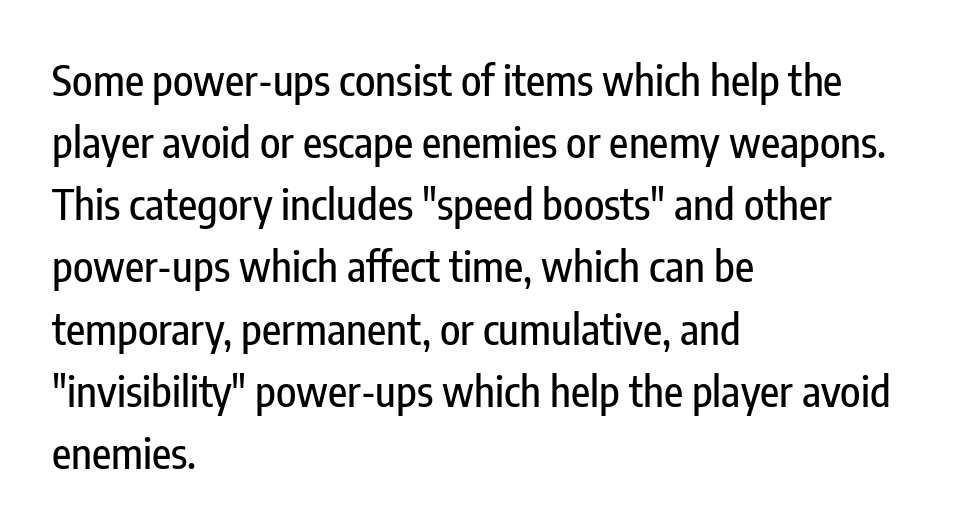
{"serif": "no", "italic": "no", "width": "condensed", "stroke_contrast": "low", "x_height": "medium", "monospaced": "no", "underline": "no", "align": "left", "line_spacing": "normal", "line_spacing_ratio": 1.48, "letter_spacing": "normal", "letter_spacing_em": 0.0, "glyph_px": 42}
